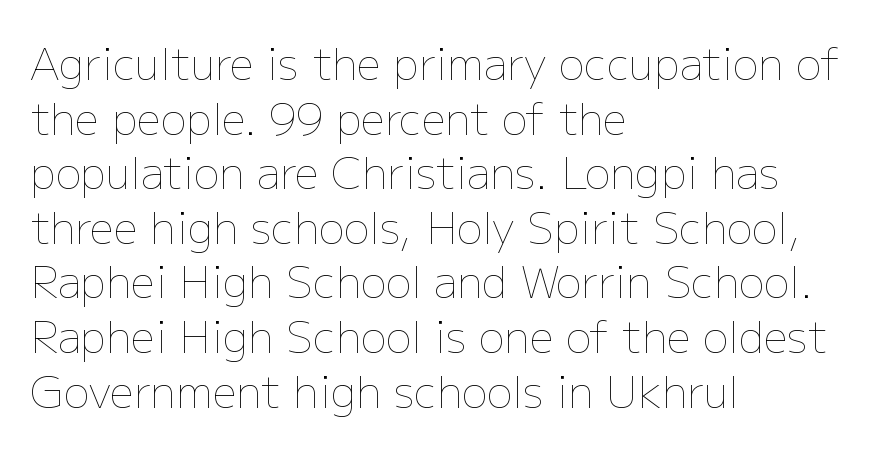
The image shows 43 px thin type, upright; set left-aligned, normal line spacing (1.27x), normal letter spacing, not underlined; low stroke contrast and a medium x-height.
